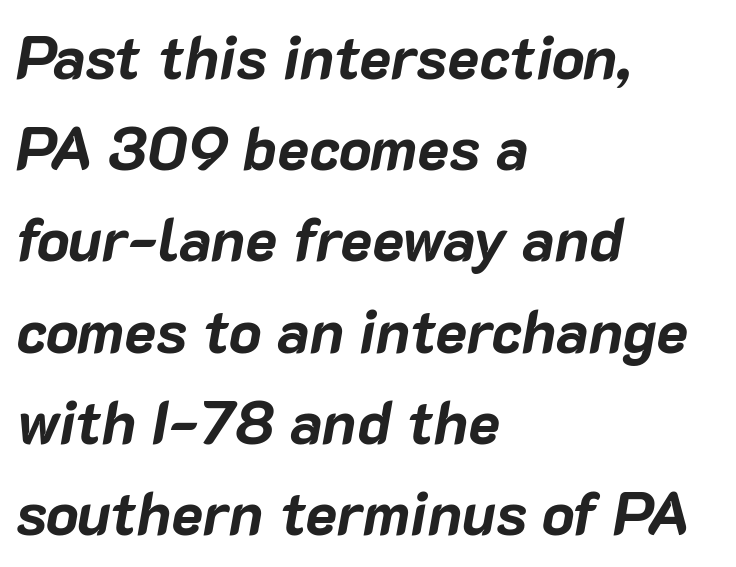
{"italic": "yes", "lean": "right", "slant_degrees": 10, "bold": "yes", "weight": "bold", "width": "normal", "stroke_contrast": "low", "x_height": "medium", "monospaced": "no", "underline": "no", "align": "left", "line_spacing": "normal", "line_spacing_ratio": 1.52, "letter_spacing": "normal", "letter_spacing_em": 0.0, "glyph_px": 60}
